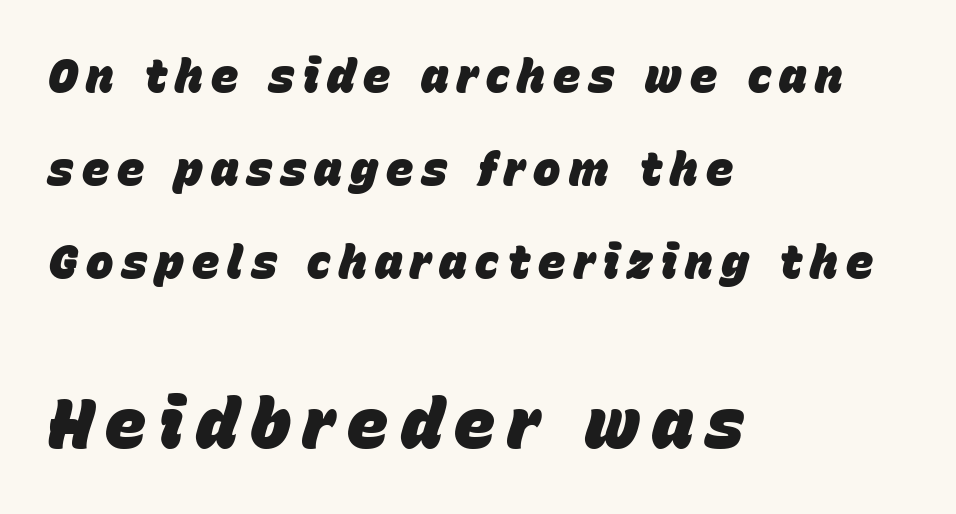
The image shows 69 px heavy type, italic (leaning right); set left-aligned, loose line spacing (2.02x), not underlined; the second (bottom) block is 1.5x larger; low stroke contrast and a large x-height.
